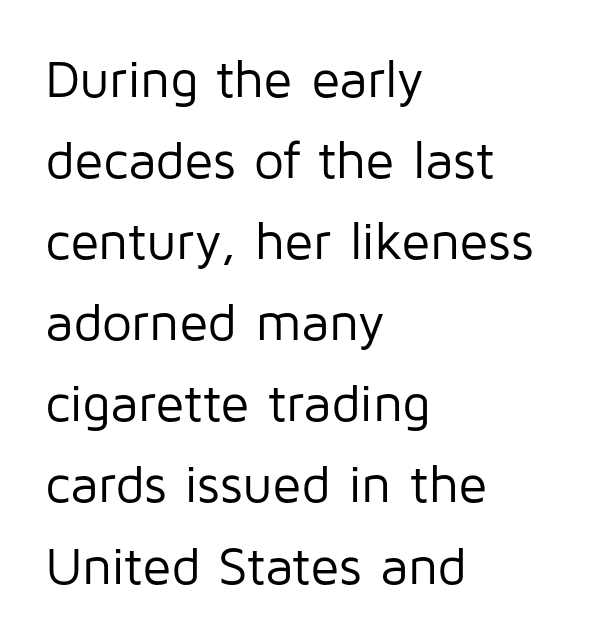
{"serif": "no", "italic": "no", "bold": "no", "weight": "regular", "width": "normal", "stroke_contrast": "low", "x_height": "medium", "monospaced": "no", "underline": "no", "align": "left", "line_spacing": "normal", "line_spacing_ratio": 1.53, "letter_spacing": "normal", "letter_spacing_em": 0.0, "glyph_px": 53}
